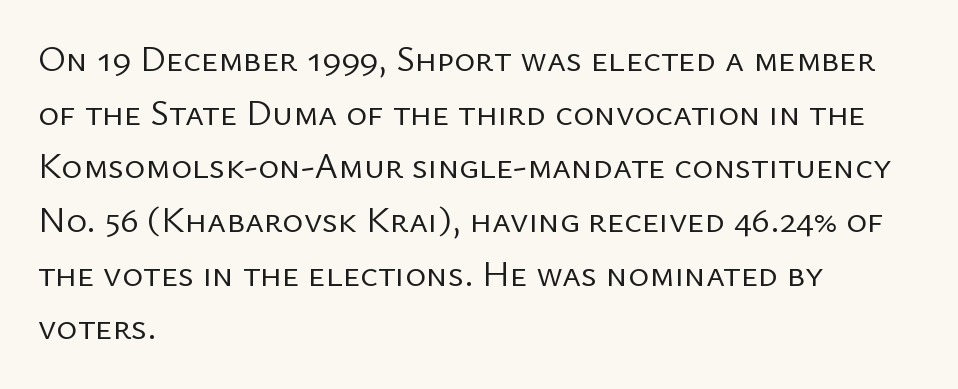
{"serif": "no", "italic": "no", "bold": "no", "weight": "regular", "width": "normal", "stroke_contrast": "low", "x_height": "medium", "monospaced": "no", "underline": "no", "align": "left", "line_spacing": "normal", "line_spacing_ratio": 1.49, "letter_spacing": "normal", "letter_spacing_em": 0.0, "glyph_px": 36}
